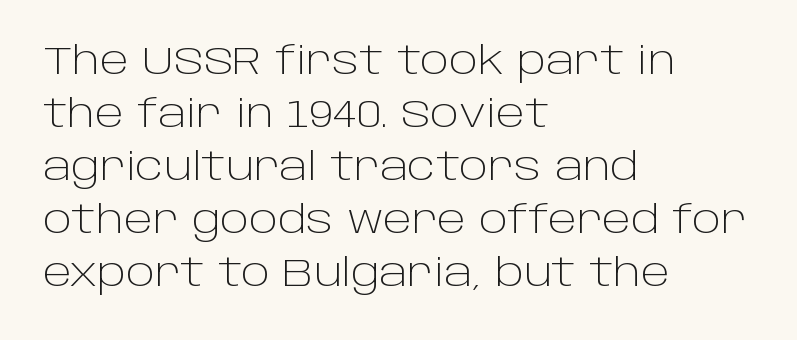
The image shows 39 px light sans-serif type, upright; set left-aligned, normal line spacing (1.36x), normal letter spacing, not underlined; low stroke contrast and a large x-height.
